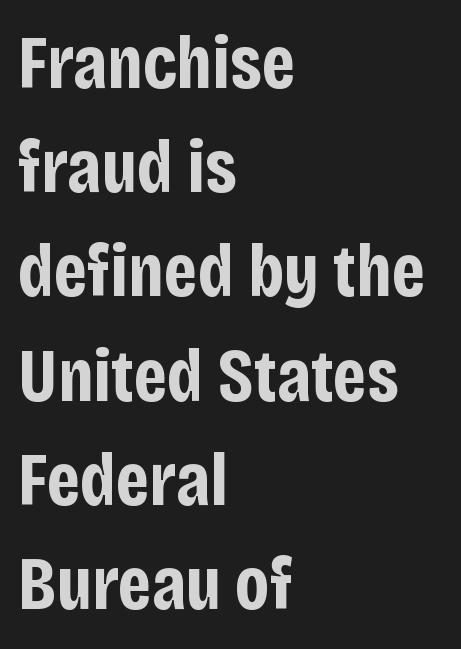
All the whitespace from short lines collects on the right. Weight check: bold — yes, fully. The rendering uses natural spacing where letterforms have individual widths. No word sits above an underline. Type style note: lacks serifs. The line-height multiplier appears to be the usual default.
